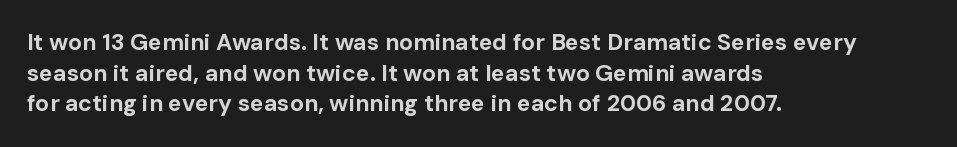
The image shows 23 px bold type, upright; set left-aligned, normal line spacing (1.33x), normal letter spacing, not underlined.
